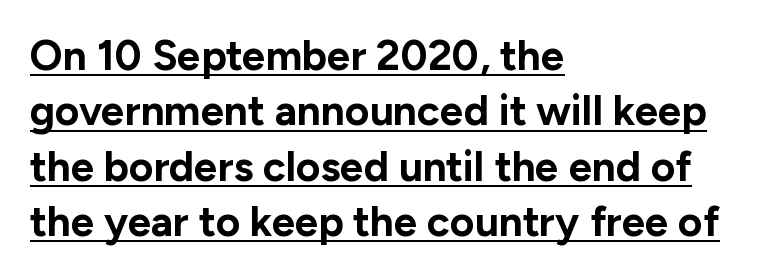
{"serif": "no", "italic": "no", "bold": "yes", "weight": "bold", "width": "normal", "stroke_contrast": "low", "x_height": "medium", "monospaced": "no", "underline": "yes", "align": "left", "line_spacing": "normal", "line_spacing_ratio": 1.32, "letter_spacing": "normal", "letter_spacing_em": 0.0, "glyph_px": 42}
